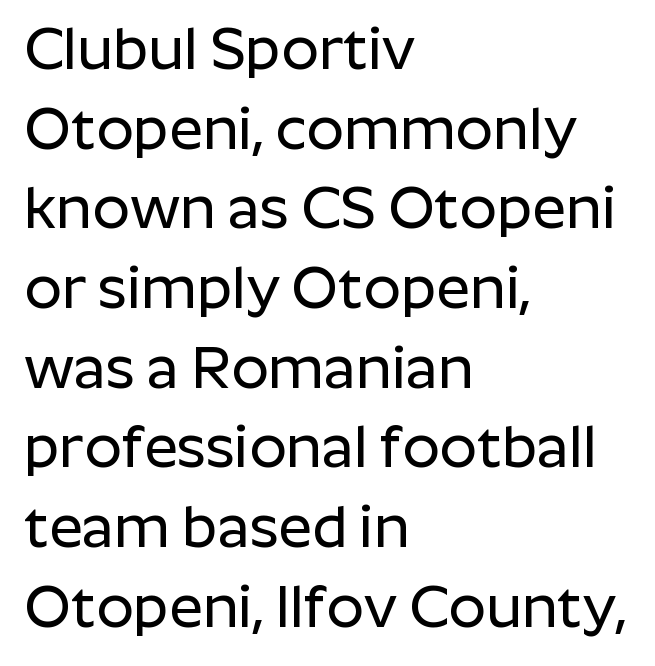
Q: Is the text italic (slanted)? A: No, it is upright.
Q: Is the typeface a serif or a sans-serif typeface? A: Sans-serif.
Q: Is the text underlined? A: No.
Q: How is the paragraph aligned? A: Left-aligned.
Q: Is the spacing between letters normal or unusually wide? A: Normal.
Q: Is the spacing between lines tight, normal or loose? A: Normal.
Q: Width (condensed, normal, or wide)? A: Normal.
Q: Stroke contrast? A: Low.
Q: x-height? A: Medium.
Q: Monospaced? A: No.
